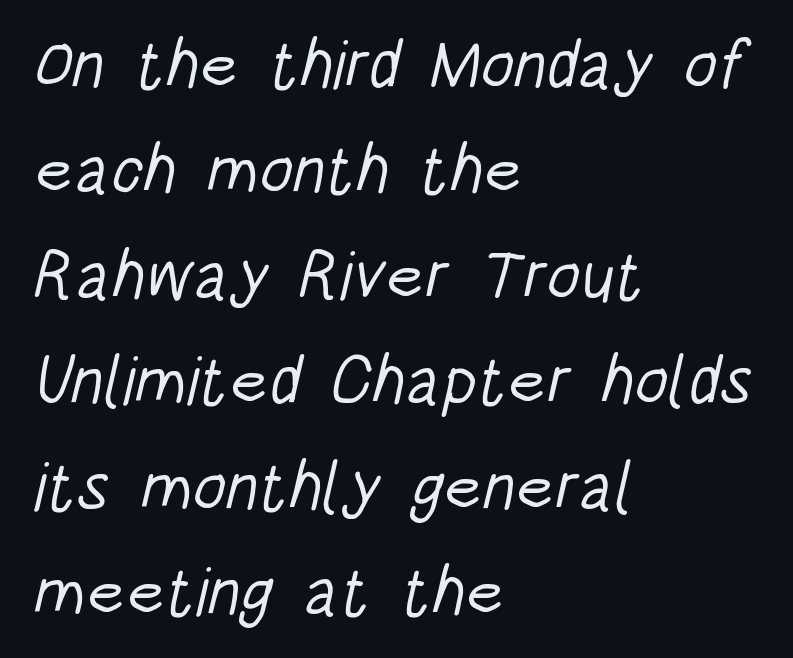
The image shows 68 px light, condensed sans-serif type; set left-aligned, normal line spacing (1.55x), normal letter spacing, not underlined; low stroke contrast and a large x-height.
